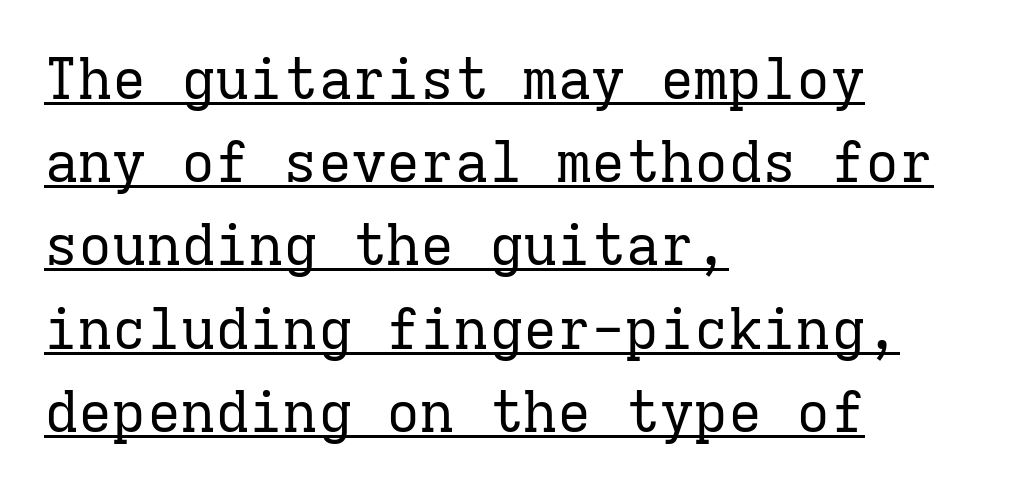
{"serif": "yes", "italic": "no", "bold": "no", "weight": "regular", "width": "normal", "stroke_contrast": "low", "x_height": "medium", "monospaced": "yes", "underline": "yes", "align": "left", "line_spacing": "normal", "line_spacing_ratio": 1.46, "letter_spacing": "normal", "letter_spacing_em": 0.0, "glyph_px": 57}
